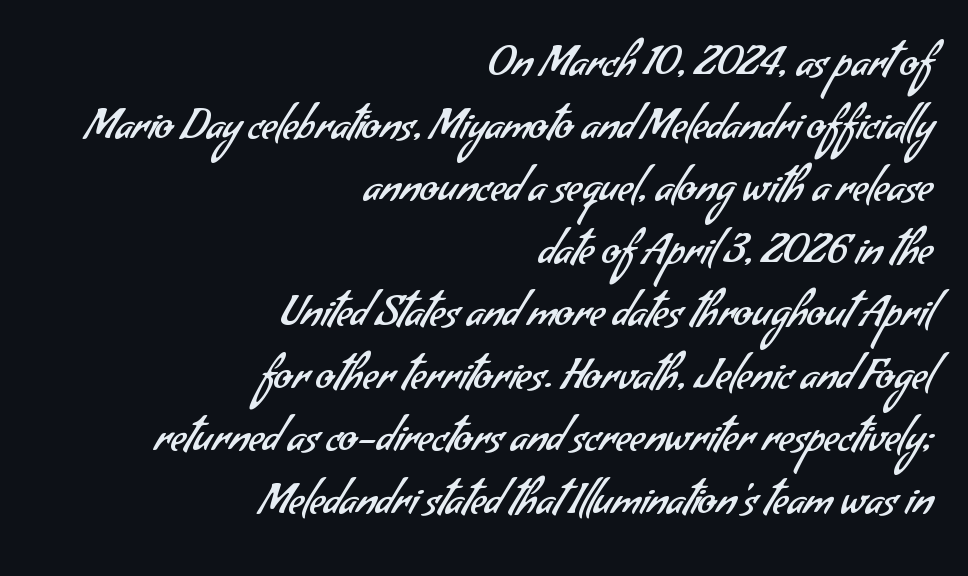
{"serif": "no", "bold": "no", "weight": "regular", "width": "normal", "stroke_contrast": "low", "x_height": "small", "monospaced": "no", "underline": "no", "align": "right", "line_spacing": "normal", "line_spacing_ratio": 1.49, "letter_spacing": "normal", "letter_spacing_em": 0.0, "glyph_px": 42}
